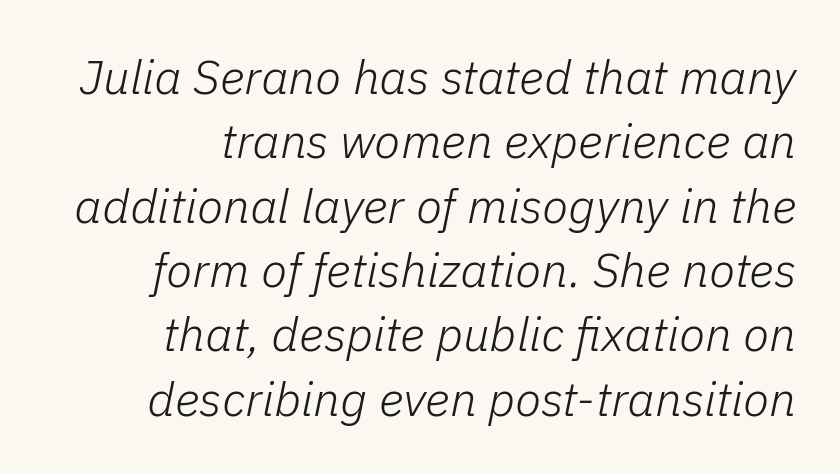
{"italic": "yes", "lean": "right", "slant_degrees": 11, "bold": "no", "weight": "light", "width": "normal", "stroke_contrast": "low", "x_height": "medium", "monospaced": "no", "underline": "no", "align": "right", "line_spacing": "normal", "line_spacing_ratio": 1.34, "letter_spacing": "normal", "letter_spacing_em": 0.0, "glyph_px": 48}
